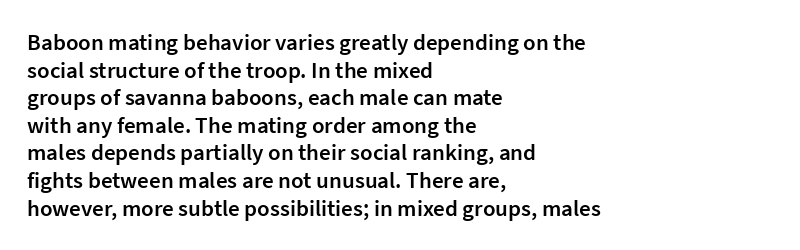
{"italic": "no", "bold": "semi", "underline": "no", "align": "left", "line_spacing_ratio": 1.2, "letter_spacing": "normal", "letter_spacing_em": 0.0, "glyph_px": 23}
